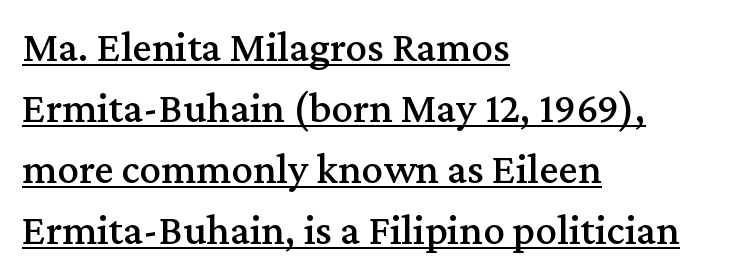
{"serif": "yes", "italic": "no", "width": "normal", "stroke_contrast": "medium", "x_height": "medium", "monospaced": "no", "underline": "yes", "align": "left", "line_spacing": "normal", "line_spacing_ratio": 1.42, "letter_spacing": "normal", "letter_spacing_em": 0.0, "glyph_px": 43}
